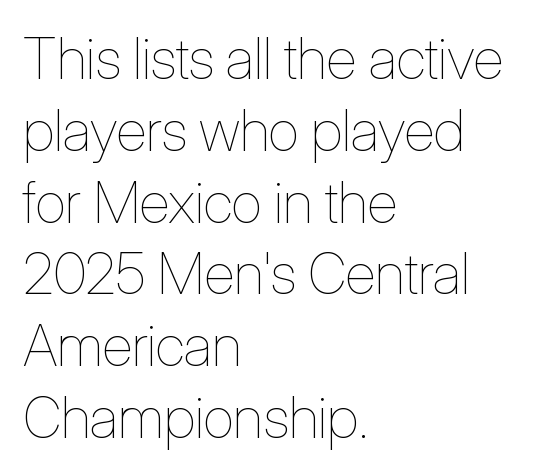
You could call the tracking neutral — neither tight nor loose. One glance says typical: line gaps are just what's usual. Italic? Not at all — the glyphs are vertical. Vertical stems look standard width or narrower in stroke. Do the characters align in a grid? No, the font is proportional. Short and long lines alike share a common starting point at left.
